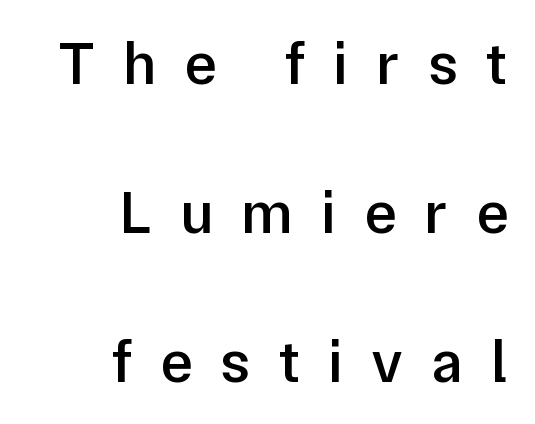
{"serif": "no", "italic": "no", "bold": "semi", "weight": "semibold", "width": "normal", "stroke_contrast": "low", "x_height": "medium", "monospaced": "no", "underline": "no", "align": "right", "line_spacing": "loose", "line_spacing_ratio": 2.44, "letter_spacing": "wide", "letter_spacing_em": 0.46, "glyph_px": 61}
